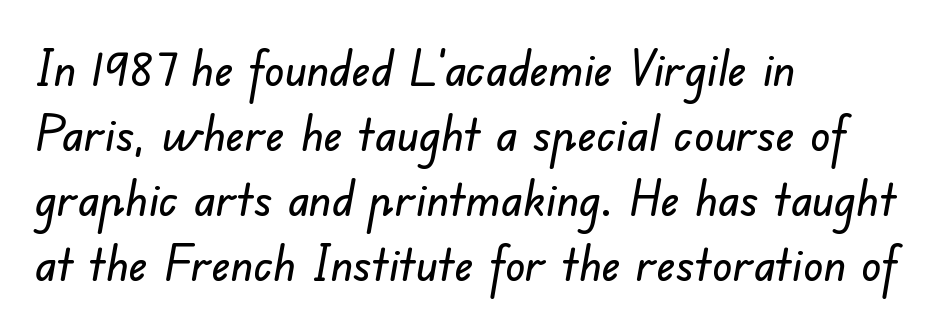
{"serif": "no", "width": "normal", "stroke_contrast": "low", "x_height": "small", "monospaced": "no", "underline": "no", "align": "left", "line_spacing": "normal", "line_spacing_ratio": 1.3, "letter_spacing": "normal", "letter_spacing_em": 0.0, "glyph_px": 50}
